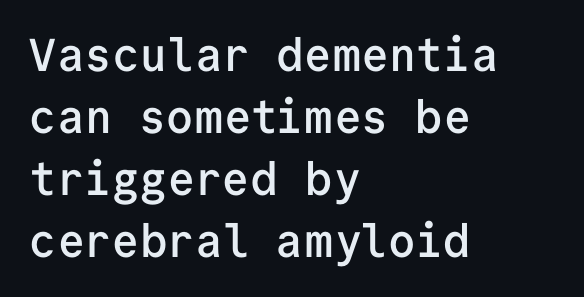
Q: Is the text bold? A: Semi-bold.
Q: Is the text italic (slanted)? A: No, it is upright.
Q: Is the typeface a serif or a sans-serif typeface? A: Sans-serif.
Q: Is the text underlined? A: No.
Q: How is the paragraph aligned? A: Left-aligned.
Q: Is the spacing between letters normal or unusually wide? A: Normal.
Q: Is the spacing between lines tight, normal or loose? A: Normal.
Q: Width (condensed, normal, or wide)? A: Normal.
Q: Stroke contrast? A: Low.
Q: x-height? A: Medium.
Q: Monospaced? A: Yes.
